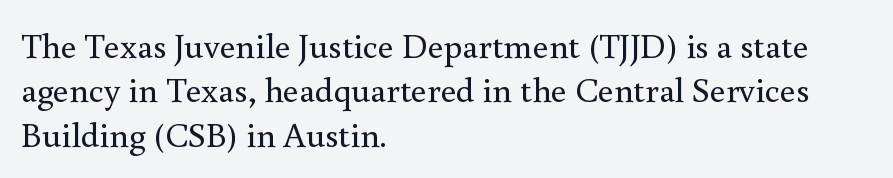
The rows are spaced the way most documents space them. Serif or sans? Serif — the stroke terminals have little feet. Is this a heavy cut? Hardly; it is regular or lighter. If you drew a ruler down the left edge, every line would touch it. Here the designer chose a conventional face with non-uniform glyph widths. The words here are not underlined.
